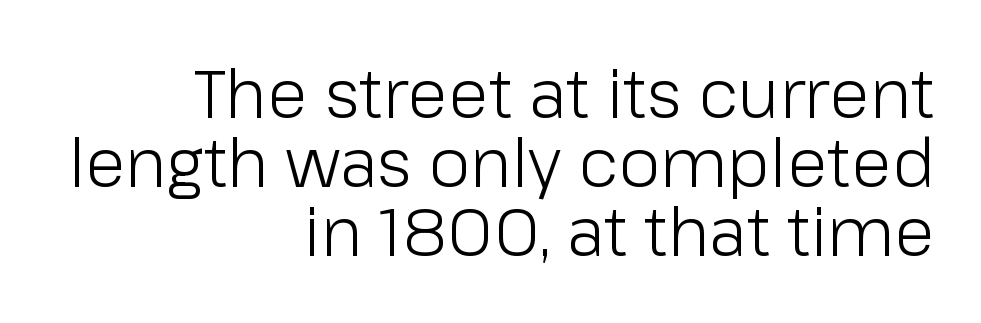
Q: Is the text bold? A: No.
Q: Is the text italic (slanted)? A: No, it is upright.
Q: Is the typeface a serif or a sans-serif typeface? A: Sans-serif.
Q: Is the text underlined? A: No.
Q: How is the paragraph aligned? A: Right-aligned.
Q: Is the spacing between letters normal or unusually wide? A: Normal.
Q: Is the spacing between lines tight, normal or loose? A: Tight.
Q: Width (condensed, normal, or wide)? A: Normal.
Q: Stroke contrast? A: Low.
Q: x-height? A: Medium.
Q: Monospaced? A: No.
